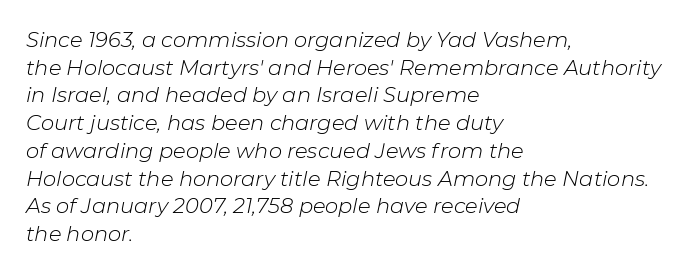
In CSS terms this would be text-align: left. Students, note that the glyphs here touch the page at normal intervals. The lettering tilts uniformly, giving the passage an italic look. Quick note: underline off. No chunkiness to these letters — they're not bold.
